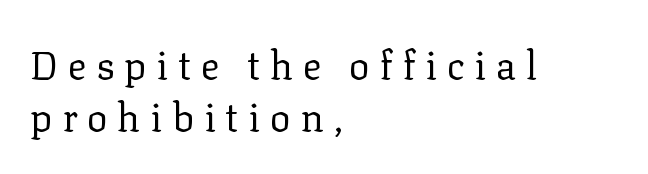
The image shows 39 px regular-weight serif type, upright; set left-aligned, normal line spacing (1.33x), unusually wide letter spacing (+0.25 em), not underlined; low stroke contrast and a medium x-height.
